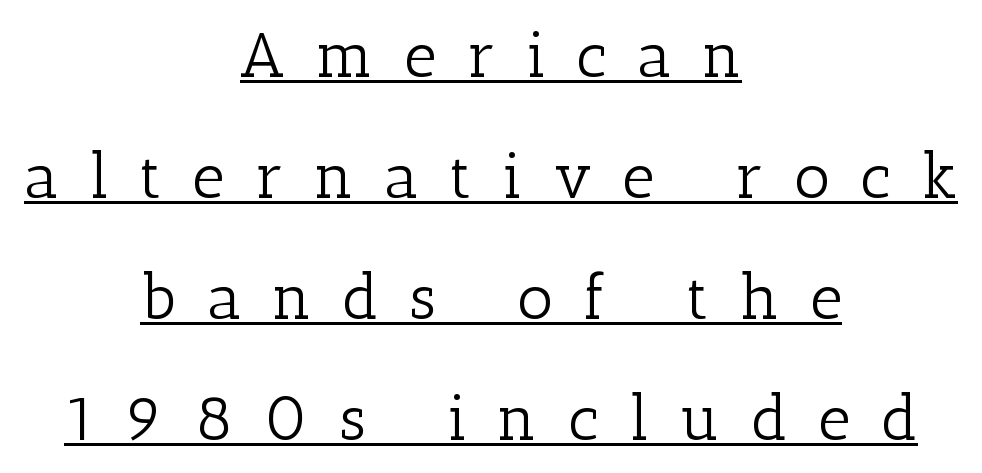
This is the regular roman posture of the typeface. A typesetter would call this proportional, since set widths differ per character. Each word looks stretched out because of the extra space between its letters. Caption: face not bold, strokes unweighted. The rendering uses a large line-height, opening up the rows.
